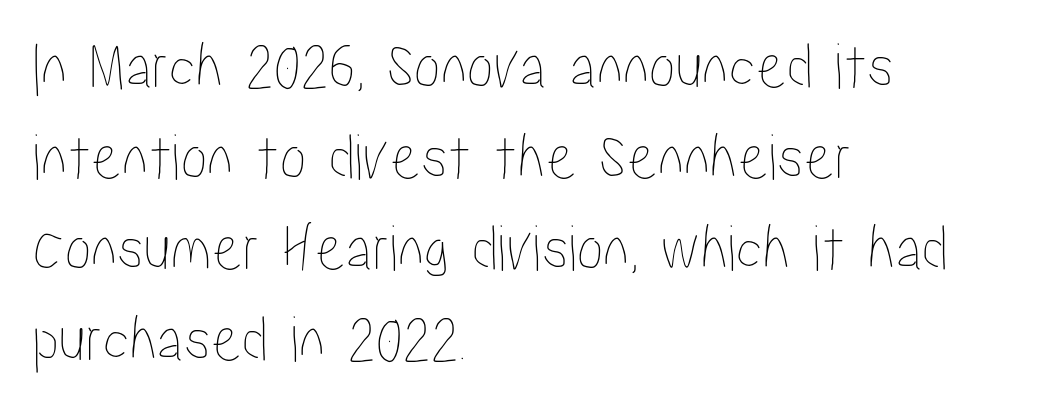
Teacher's note: observe the even left margin — that is flush-left alignment. Honestly, there is no underline to notice here at all. The line texture is even and compact thanks to regular tracking. These lines sit exactly where default settings would place them. Each letter keeps its own natural width here, so spacing adapts to shape. The type sits square on the baseline with zero lean.
